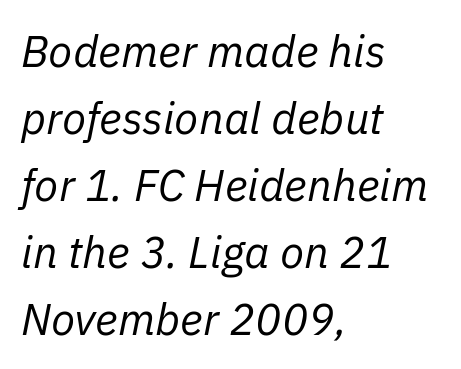
If you drew a line through each stem, it would be angled. The space directly below the letters is spotless. Is the block centered? No — it sits flush against the left margin. The strokes carry an ordinary text weight at most. Character widths vary here, with narrow letters taking less room than wide ones.
